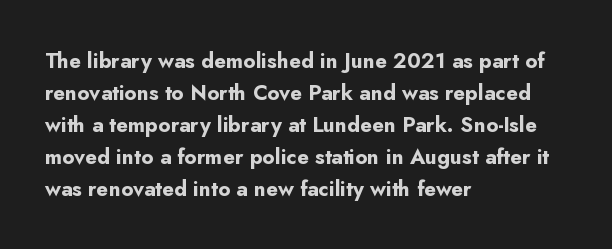
The image shows 21 px bold type, upright; set left-aligned, normal line spacing (1.52x), normal letter spacing, not underlined.
